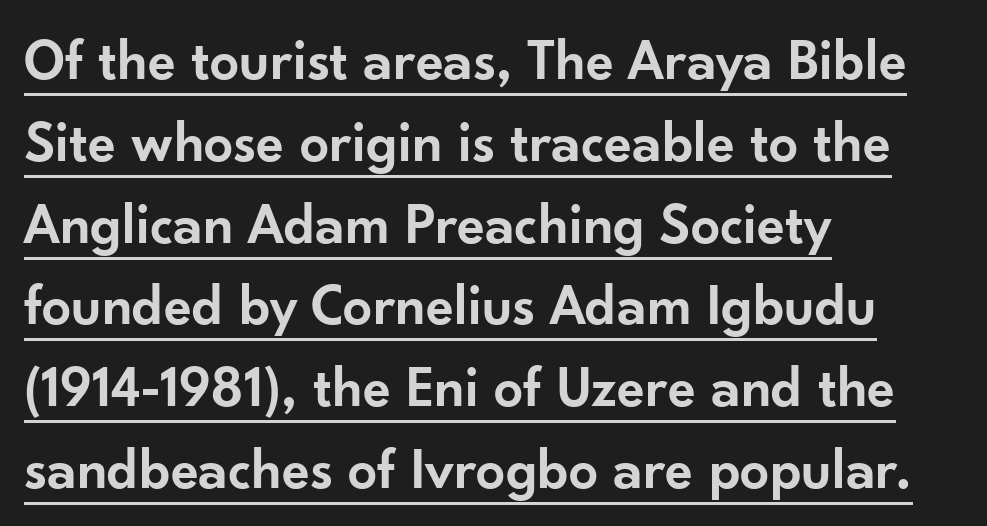
What weight is shown? A semibold, between regular and bold. Designer's note — italics off, roman on. You could call the tracking neutral — neither tight nor loose. I'd call this a sans setting — the letters go barefoot.
